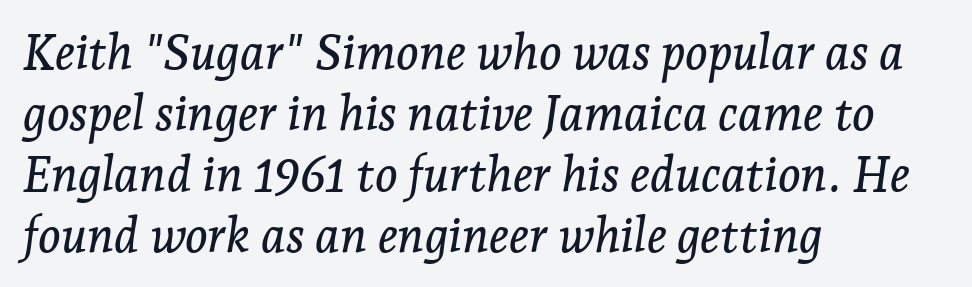
{"serif": "yes", "italic": "yes", "lean": "right", "slant_degrees": 7, "width": "normal", "stroke_contrast": "low", "x_height": "medium", "monospaced": "no", "underline": "no", "align": "left", "line_spacing": "normal", "line_spacing_ratio": 1.27, "letter_spacing": "normal", "letter_spacing_em": 0.0, "glyph_px": 48}
